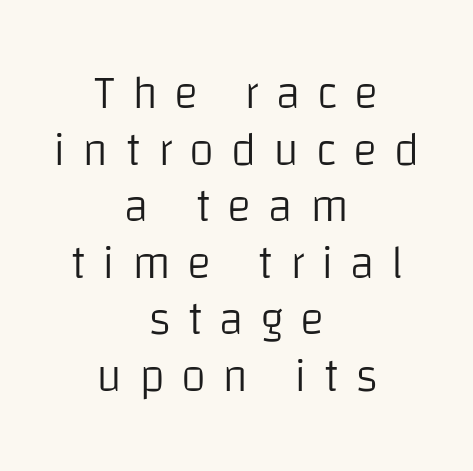
{"serif": "no", "italic": "no", "bold": "no", "weight": "light", "width": "normal", "stroke_contrast": "low", "x_height": "large", "monospaced": "no", "underline": "no", "align": "center", "line_spacing_ratio": 1.23, "letter_spacing": "wide", "letter_spacing_em": 0.36, "glyph_px": 46}
